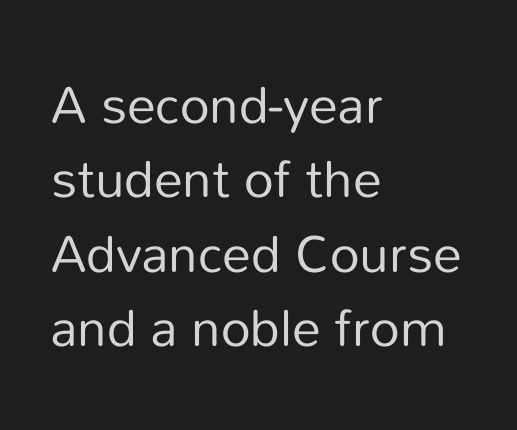
The image shows 52 px regular-weight sans-serif type, upright; set left-aligned, normal line spacing (1.43x), normal letter spacing, not underlined; low stroke contrast and a medium x-height.
